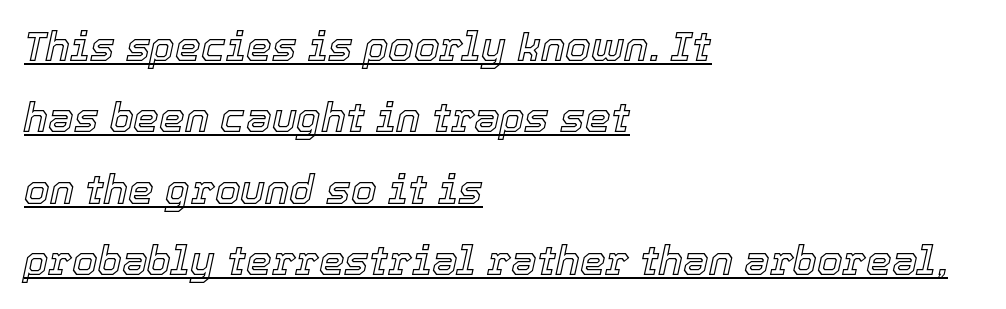
The image shows 41 px text type, italic (leaning right); set left-aligned, line spacing 1.74x, normal letter spacing, underlined; a medium x-height.
